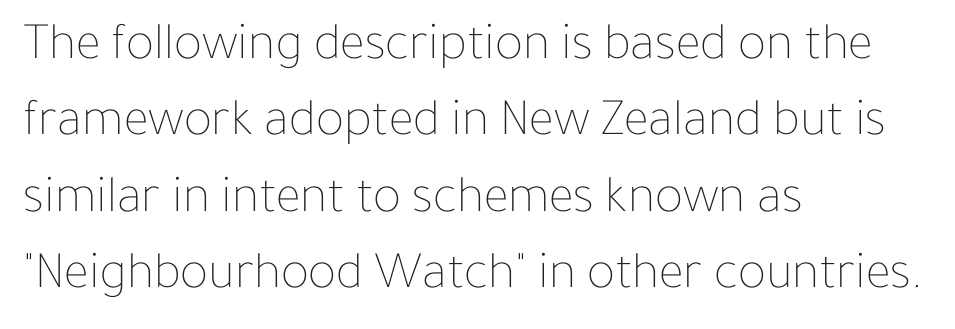
Q: Is the text bold? A: No.
Q: Is the text italic (slanted)? A: No, it is upright.
Q: Is the text underlined? A: No.
Q: How is the paragraph aligned? A: Left-aligned.
Q: Is the spacing between letters normal or unusually wide? A: Normal.
Q: Is the spacing between lines tight, normal or loose? A: Normal.
Q: Width (condensed, normal, or wide)? A: Normal.
Q: Stroke contrast? A: Low.
Q: x-height? A: Medium.
Q: Monospaced? A: No.
